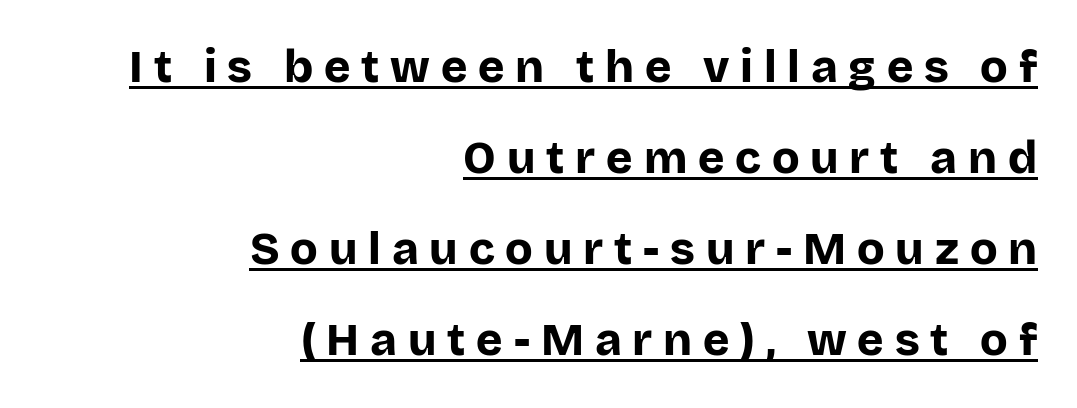
Is there much room between lines? Yes — plenty of vertical air separates them. The text block is weighted toward the right margin, trailing off unevenly leftward. Style check: upright. Do the characters align in a grid? No, the font is proportional. Is there an underline? Yes — a line sits under the letters. Students, note that the glyphs here are deliberately spaced far apart.
